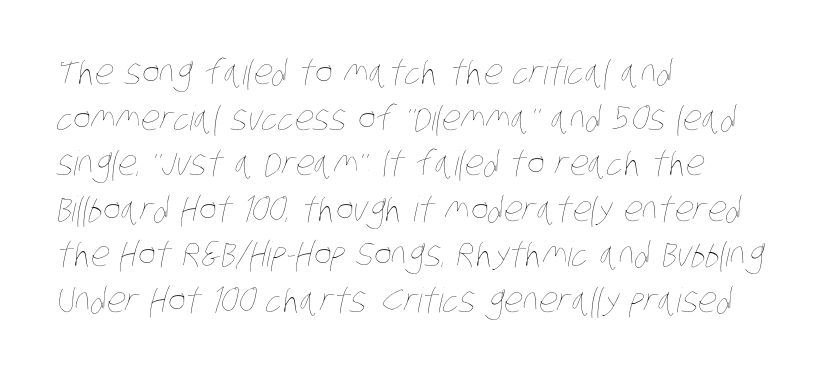
{"bold": "no", "weight": "thin", "width": "condensed", "stroke_contrast": "low", "x_height": "large", "monospaced": "no", "underline": "no", "align": "left", "line_spacing": "normal", "line_spacing_ratio": 1.34, "letter_spacing": "normal", "letter_spacing_em": 0.0, "glyph_px": 34}
